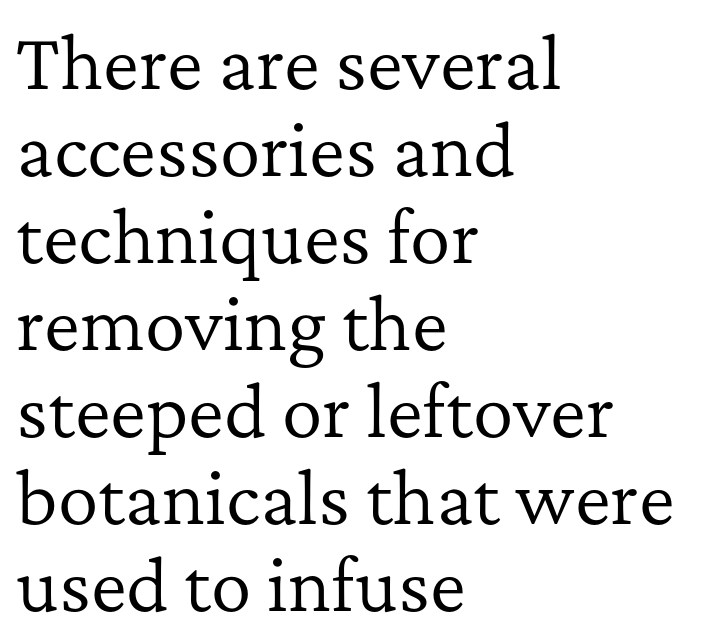
Q: Is the text bold? A: No.
Q: Is the text italic (slanted)? A: No, it is upright.
Q: Is the typeface a serif or a sans-serif typeface? A: Serif.
Q: Is the text underlined? A: No.
Q: How is the paragraph aligned? A: Left-aligned.
Q: Is the spacing between letters normal or unusually wide? A: Normal.
Q: Is the spacing between lines tight, normal or loose? A: Normal.
Q: Width (condensed, normal, or wide)? A: Normal.
Q: Stroke contrast? A: Low.
Q: x-height? A: Medium.
Q: Monospaced? A: No.
